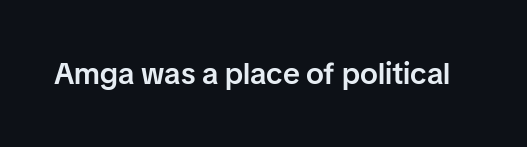
Strokes here are thickened, but only to semibold level. The words here are not underlined. The letters sit at their default tracking, neither squeezed nor spread. Note the varied advance widths — an 'i' is clearly narrower than an 'm'.
